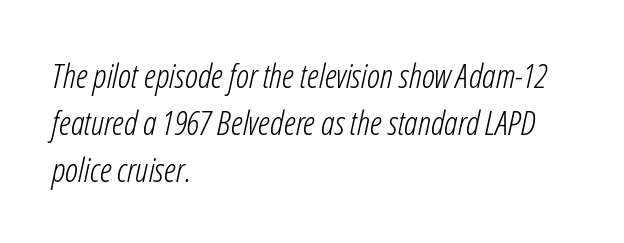
These glyphs show unthickened strokes, regular width or finer. The axis of the letterforms is tilted away from vertical. Visually the block forms a straight wall on the left and a jagged coastline on the right. Think of a printed novel: that variable character pitch is what you see here. What's the leading like? Ordinary, nothing unusual. A typesetter would call this zero additional tracking.
